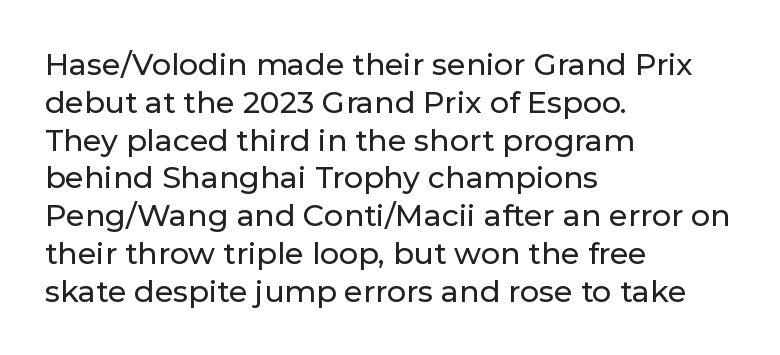
The image shows 30 px sans-serif type, upright; set left-aligned, normal line spacing (1.26x), normal letter spacing, not underlined; low stroke contrast and a medium x-height.
